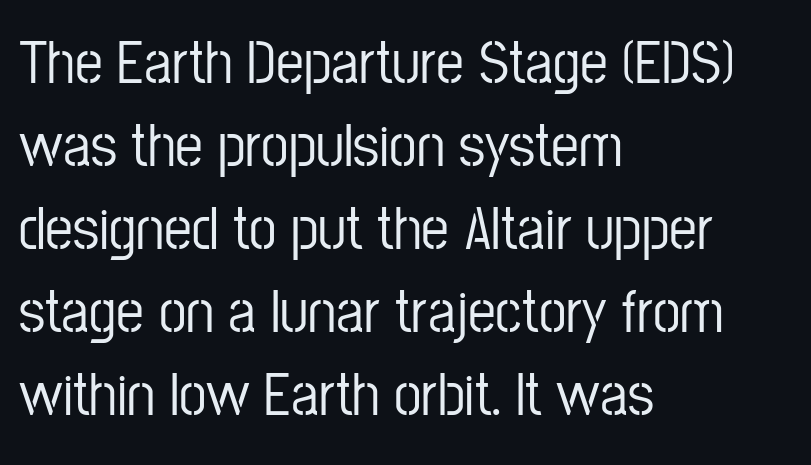
Underlining? Definitely not there. Does the leading feel generous? No, just average. Spacing verdict: proportional, widths tailored to each character. Italic? Not at all — the glyphs are vertical. These lines stack with their left ends in a neat column.
